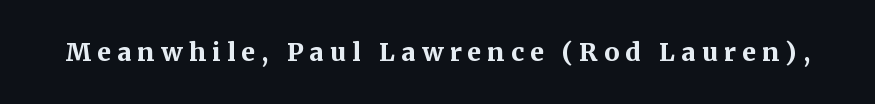
There is plenty of visible air inserted between adjacent glyphs. When letters stand straight like this, we call the style roman or upright. Letters rest on an invisible, unmarked baseline. Compared with an ordinary text face, these strokes are far heavier — a full bold.
